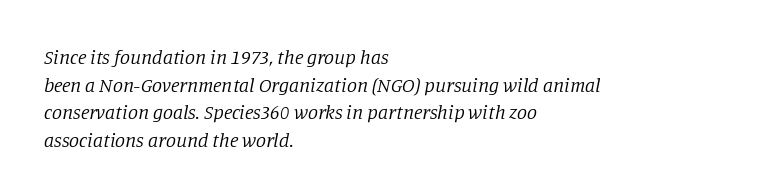
The space between consecutive lines is moderate. Compared with ordinary roman type, these characters are visibly tilted. Letters rest on an invisible, unmarked baseline. The letterforms sit shoulder to shoulder at normal distance.
